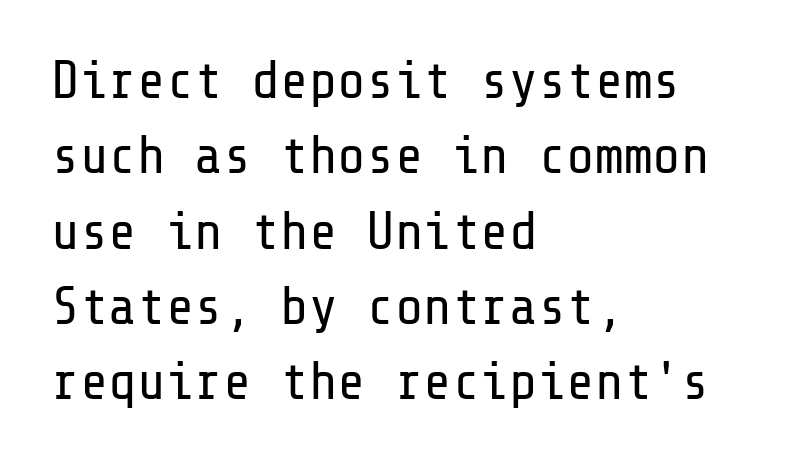
{"serif": "no", "italic": "no", "bold": "no", "weight": "regular", "width": "normal", "stroke_contrast": "low", "x_height": "medium", "underline": "no", "align": "left", "line_spacing": "normal", "line_spacing_ratio": 1.42, "letter_spacing": "normal", "letter_spacing_em": 0.0, "glyph_px": 53}
